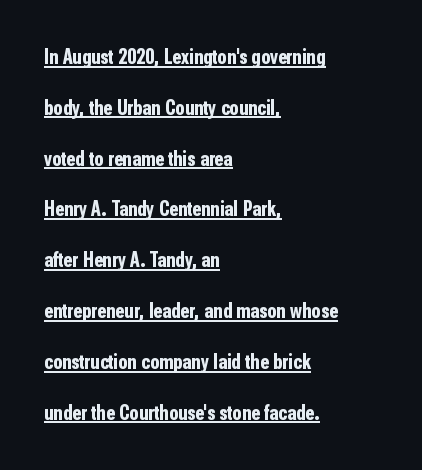
The image shows 21 px bold type, upright; set left-aligned, loose line spacing (2.42x), normal letter spacing, underlined.
